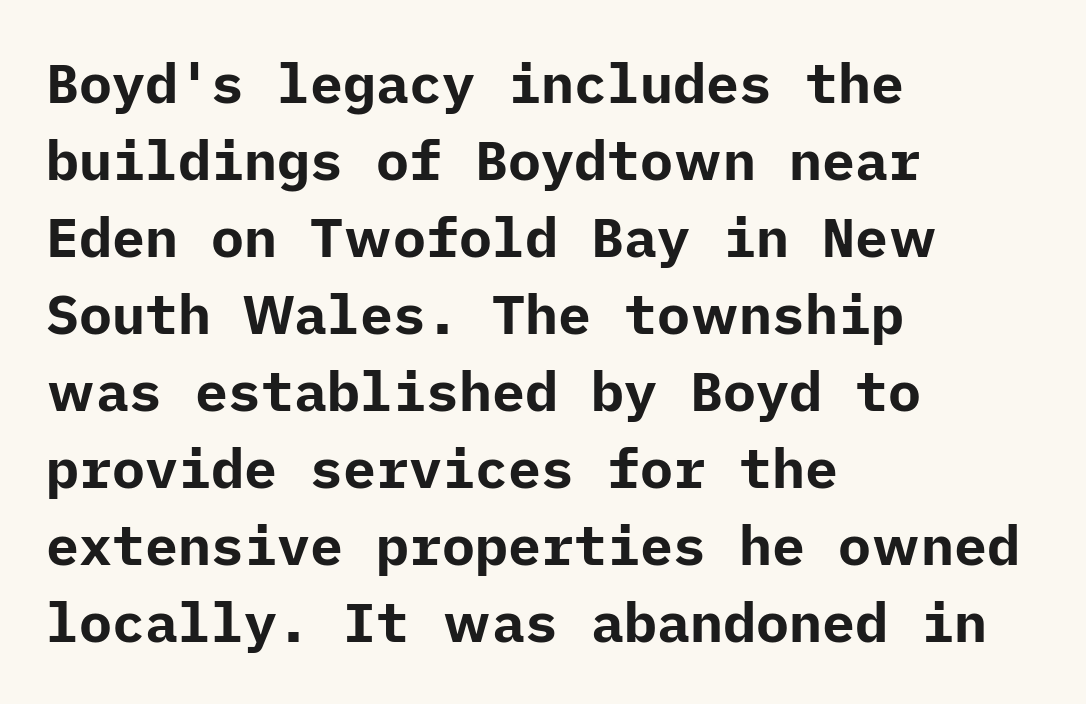
Serifs: no, the terminals of the letterforms are clean. The rows are spaced the way most documents space them. Look at the stroke-to-counter ratio: heavy, a bold. The passage shown is not underscored anywhere.
